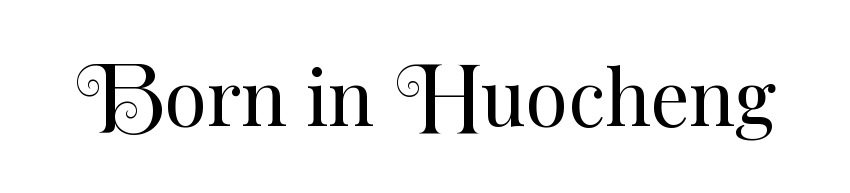
Q: Is the text bold? A: No.
Q: Is the text italic (slanted)? A: No, it is upright.
Q: Is the text underlined? A: No.
Q: Is the spacing between letters normal or unusually wide? A: Normal.
Q: Width (condensed, normal, or wide)? A: Normal.
Q: Stroke contrast? A: Medium.
Q: x-height? A: Small.
Q: Monospaced? A: No.
